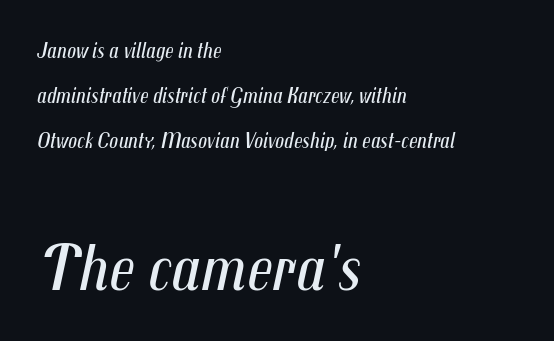
{"italic": "yes", "lean": "right", "slant_degrees": 12, "bold": "no", "weight": "regular", "width": "condensed", "stroke_contrast": "medium", "x_height": "medium", "monospaced": "no", "underline": "no", "align": "left", "line_spacing": "loose", "line_spacing_ratio": 2.05, "letter_spacing": "normal", "letter_spacing_em": 0.0, "larger_block": "second", "size_ratio": 3.05, "glyph_px": 67}
